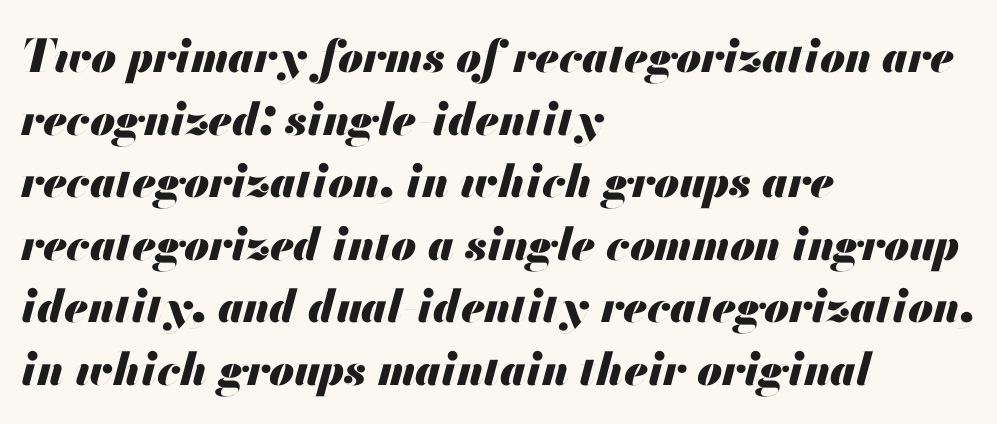
Q: Is the text bold? A: Yes.
Q: Is the text italic (slanted)? A: Yes, it leans right by about 13 degrees.
Q: Is the text underlined? A: No.
Q: How is the paragraph aligned? A: Left-aligned.
Q: Is the spacing between letters normal or unusually wide? A: Normal.
Q: Is the spacing between lines tight, normal or loose? A: Normal.
Q: Width (condensed, normal, or wide)? A: Normal.
Q: Stroke contrast? A: Medium.
Q: x-height? A: Small.
Q: Monospaced? A: No.
